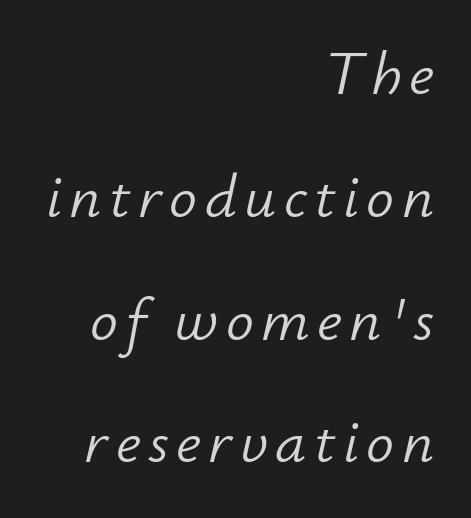
The image shows 62 px light type, italic (leaning right); set right-aligned, loose line spacing (1.98x), not underlined; low stroke contrast and a small x-height.
